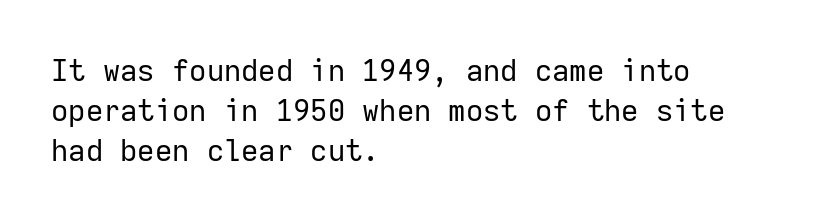
Q: Is the text bold? A: No.
Q: Is the text italic (slanted)? A: No, it is upright.
Q: Is the typeface a serif or a sans-serif typeface? A: Sans-serif.
Q: Is the text underlined? A: No.
Q: How is the paragraph aligned? A: Left-aligned.
Q: Is the spacing between letters normal or unusually wide? A: Normal.
Q: Is the spacing between lines tight, normal or loose? A: Normal.
Q: Width (condensed, normal, or wide)? A: Normal.
Q: Stroke contrast? A: Low.
Q: x-height? A: Medium.
Q: Monospaced? A: Yes.
